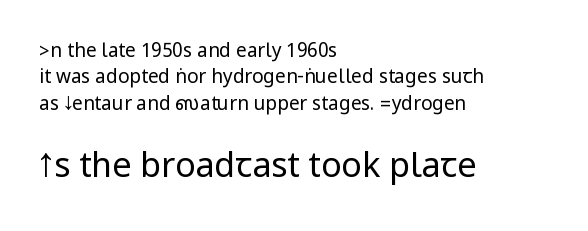
{"serif": "no", "italic": "no", "bold": "no", "weight": "regular", "width": "condensed", "stroke_contrast": "low", "underline": "no", "align": "left", "line_spacing": "normal", "line_spacing_ratio": 1.39, "letter_spacing": "normal", "letter_spacing_em": 0.0, "larger_block": "second", "size_ratio": 1.79, "glyph_px": 34}
